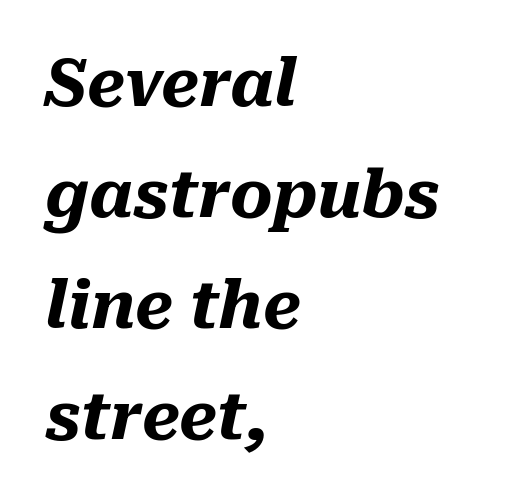
{"italic": "yes", "lean": "right", "slant_degrees": 10, "bold": "yes", "weight": "heavy", "width": "normal", "stroke_contrast": "medium", "x_height": "medium", "monospaced": "no", "underline": "no", "align": "left", "line_spacing_ratio": 1.71, "letter_spacing": "normal", "letter_spacing_em": 0.0, "glyph_px": 65}
